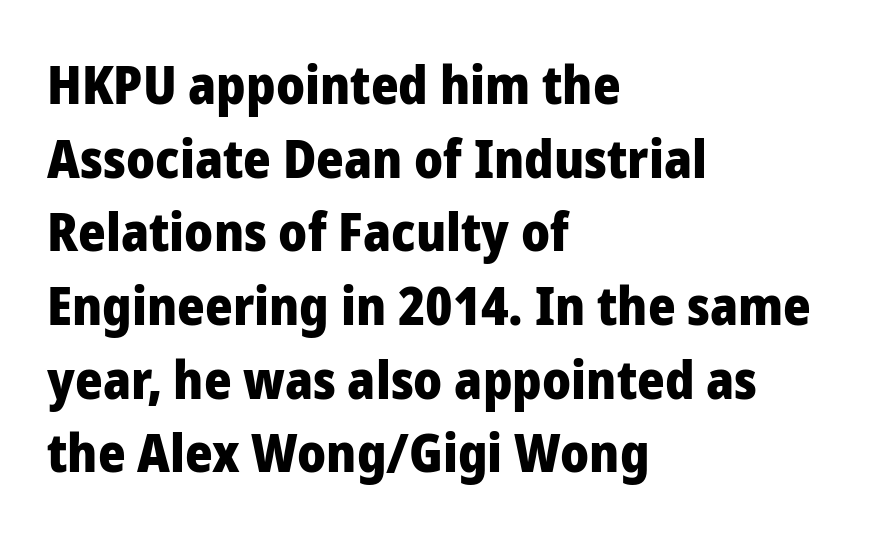
{"serif": "no", "italic": "no", "bold": "yes", "weight": "heavy", "width": "normal", "stroke_contrast": "low", "x_height": "medium", "monospaced": "no", "underline": "no", "align": "left", "line_spacing": "normal", "line_spacing_ratio": 1.39, "letter_spacing": "normal", "letter_spacing_em": 0.0, "glyph_px": 53}
